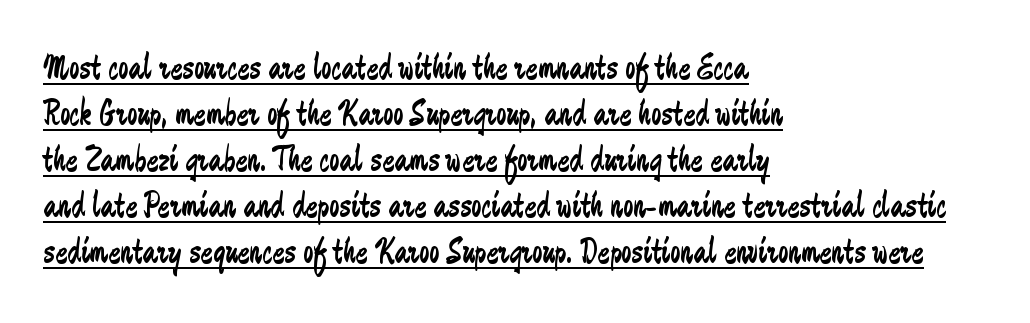
Q: Is the text bold? A: No.
Q: Is the text italic (slanted)? A: Yes.
Q: Is the typeface a serif or a sans-serif typeface? A: Sans-serif.
Q: Is the text underlined? A: Yes.
Q: How is the paragraph aligned? A: Left-aligned.
Q: Is the spacing between letters normal or unusually wide? A: Normal.
Q: Is the spacing between lines tight, normal or loose? A: Normal.
Q: Width (condensed, normal, or wide)? A: Condensed.
Q: Stroke contrast? A: Low.
Q: x-height? A: Small.
Q: Monospaced? A: No.
